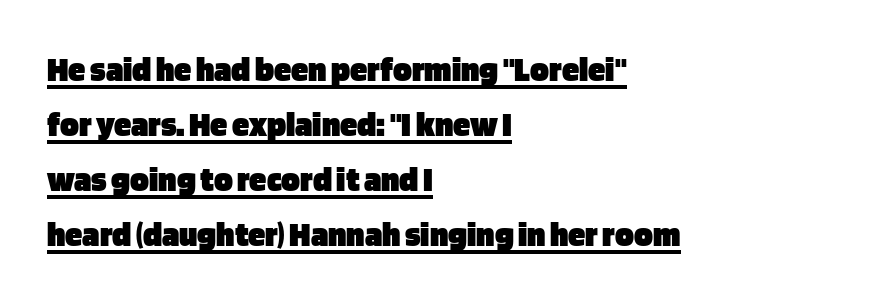
Descenders here cross a horizontal rule under the line. The setting favours the left margin, as ordinary paragraphs usually do. The vertical gap from one line to the next is medium. Caption: standard tracking, unaltered. Chunky letters — that's bold for sure. These lines are rendered in a variable-pitch font.
